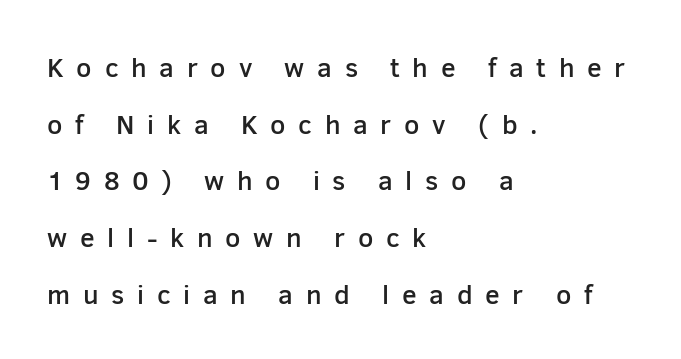
The image shows 27 px text type, upright; set left-aligned, loose line spacing (2.1x), unusually wide letter spacing (+0.47 em), not underlined.
